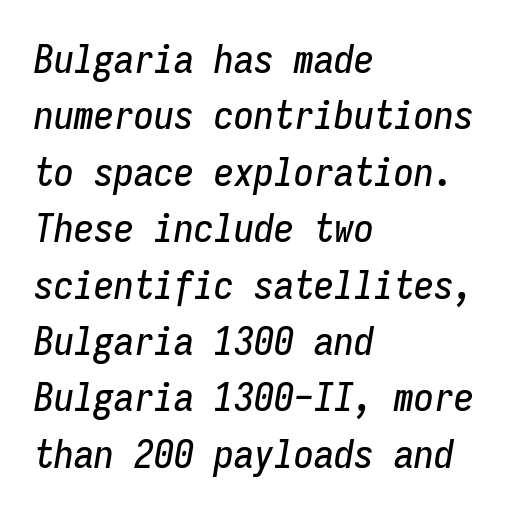
The image shows 40 px condensed type, italic (leaning right), monospaced; set left-aligned, normal line spacing (1.41x), normal letter spacing, not underlined; low stroke contrast and a medium x-height.
